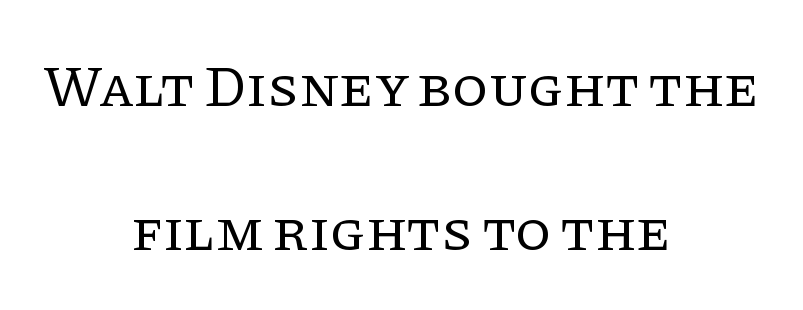
The image shows 58 px regular-weight serif type, upright; set centered, loose line spacing (2.49x), normal letter spacing, not underlined; low stroke contrast and a large x-height.
